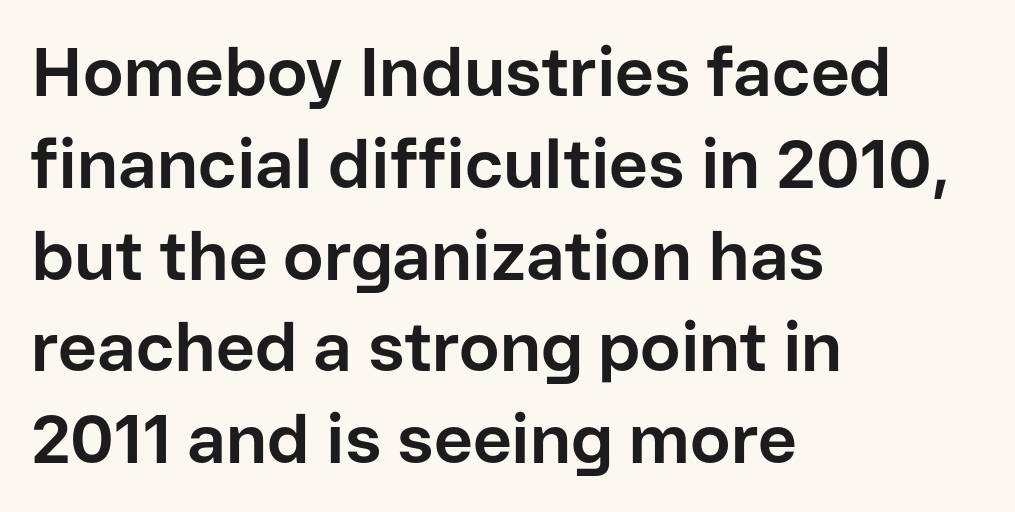
Compared with typical body copy, the letter spacing here is the same. Varying glyph widths throughout — classic text-font behaviour. Has an underline been added? It has not. In CSS terms this would be text-align: left. The type sits square on the baseline with zero lean. Observe the absence of serifs on each vertical stroke in this sample.
